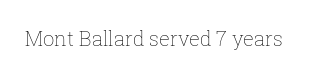
The image shows 20 px text type, upright; set normal letter spacing, not underlined.
